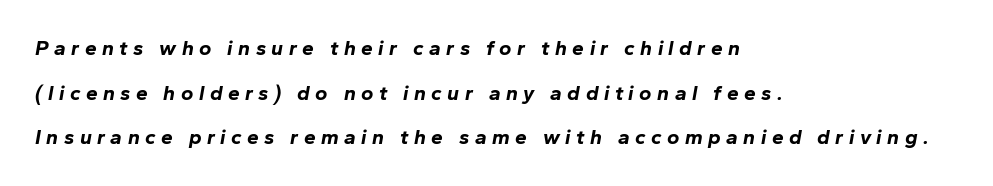
Q: Is the text bold? A: Yes.
Q: Is the text italic (slanted)? A: Yes, it leans right by about 10 degrees.
Q: Is the text underlined? A: No.
Q: How is the paragraph aligned? A: Left-aligned.
Q: Is the spacing between letters normal or unusually wide? A: Unusually wide.
Q: Is the spacing between lines tight, normal or loose? A: Loose.
